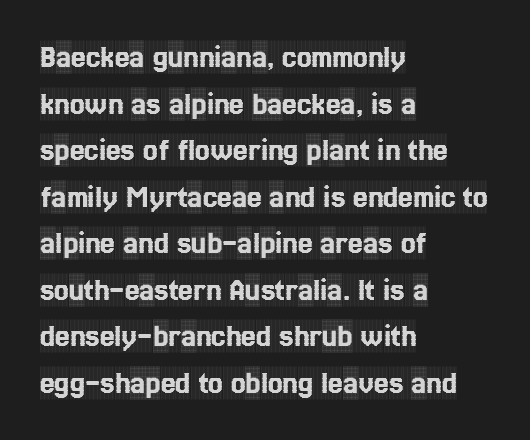
Q: Is the text italic (slanted)? A: No, it is upright.
Q: Is the typeface a serif or a sans-serif typeface? A: Serif.
Q: Is the text underlined? A: No.
Q: How is the paragraph aligned? A: Left-aligned.
Q: Is the spacing between letters normal or unusually wide? A: Normal.
Q: Is the spacing between lines tight, normal or loose? A: Normal.
Q: Width (condensed, normal, or wide)? A: Condensed.
Q: x-height? A: Large.
Q: Monospaced? A: No.
